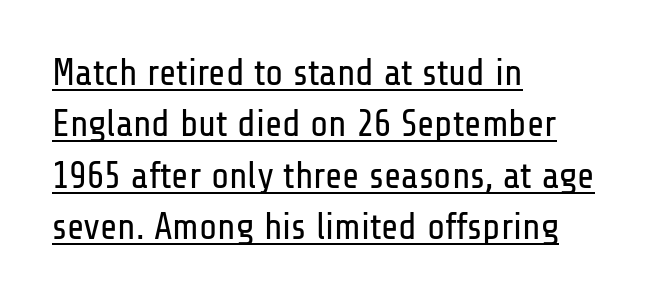
Q: Is the text bold? A: No.
Q: Is the text italic (slanted)? A: No, it is upright.
Q: Is the typeface a serif or a sans-serif typeface? A: Sans-serif.
Q: Is the text underlined? A: Yes.
Q: How is the paragraph aligned? A: Left-aligned.
Q: Is the spacing between letters normal or unusually wide? A: Normal.
Q: Is the spacing between lines tight, normal or loose? A: Normal.
Q: Width (condensed, normal, or wide)? A: Condensed.
Q: Stroke contrast? A: Low.
Q: x-height? A: Medium.
Q: Monospaced? A: No.
